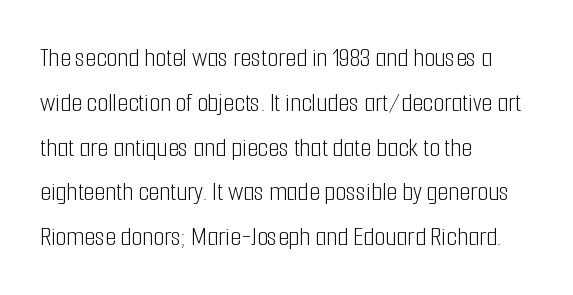
{"serif": "no", "italic": "no", "bold": "no", "weight": "light", "width": "condensed", "stroke_contrast": "low", "x_height": "medium", "monospaced": "no", "underline": "no", "align": "left", "line_spacing": "normal", "line_spacing_ratio": 1.6, "letter_spacing": "normal", "letter_spacing_em": 0.0, "glyph_px": 28}
